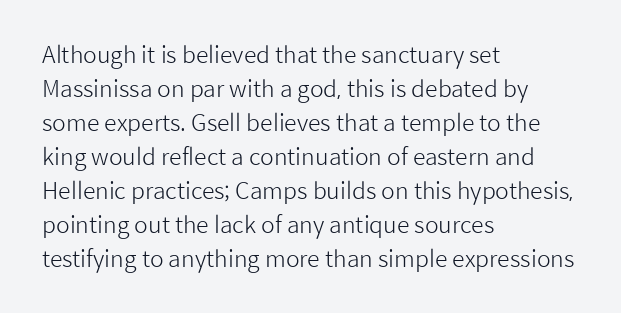
{"italic": "no", "bold": "no", "underline": "no", "align": "left", "line_spacing": "normal", "line_spacing_ratio": 1.48, "letter_spacing": "normal", "letter_spacing_em": 0.0, "glyph_px": 23}
